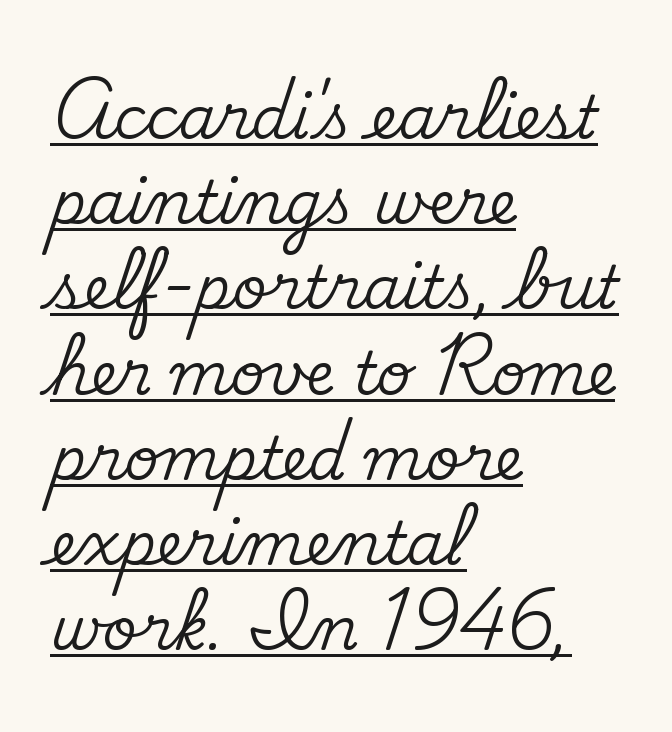
The space between consecutive lines is moderate. This sample carries an underscore along the baseline area. Looks like regular typesetting: each glyph gets only the width it needs.
